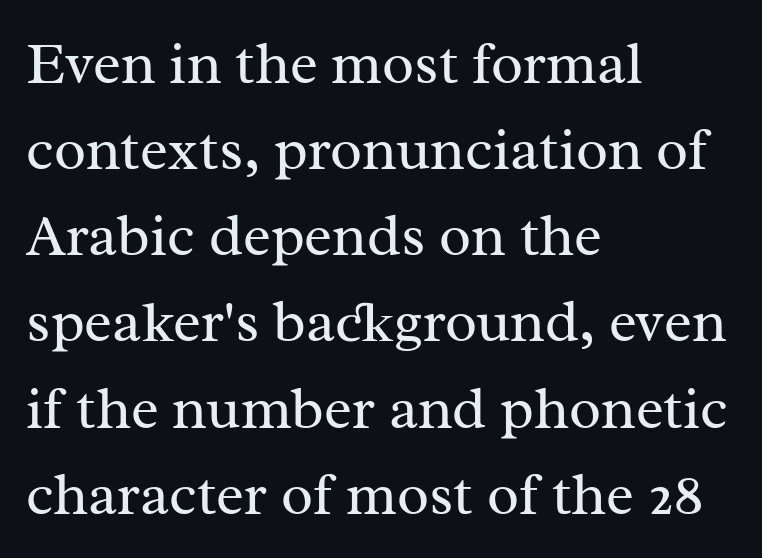
The image shows 59 px regular-weight serif type, upright; set left-aligned, normal line spacing (1.46x), normal letter spacing, not underlined; medium stroke contrast and a medium x-height.
